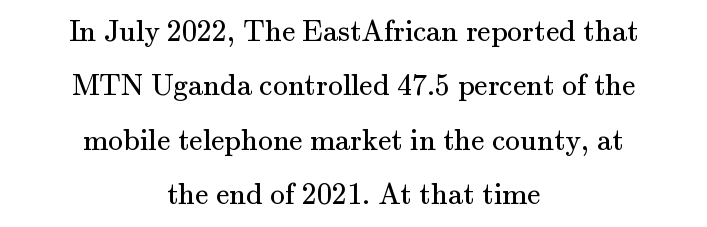
Q: Is the text bold? A: No.
Q: Is the text italic (slanted)? A: No, it is upright.
Q: Is the typeface a serif or a sans-serif typeface? A: Serif.
Q: Is the text underlined? A: No.
Q: How is the paragraph aligned? A: Centered.
Q: Is the spacing between letters normal or unusually wide? A: Normal.
Q: Width (condensed, normal, or wide)? A: Normal.
Q: Stroke contrast? A: Medium.
Q: x-height? A: Small.
Q: Monospaced? A: No.
